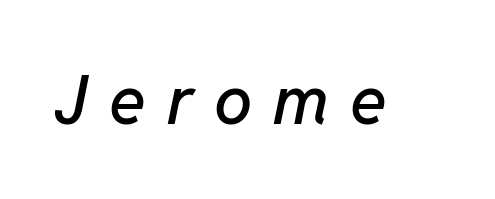
The image shows 68 px text type, italic (leaning right); set unusually wide letter spacing (+0.31 em), not underlined; low stroke contrast and a medium x-height.
